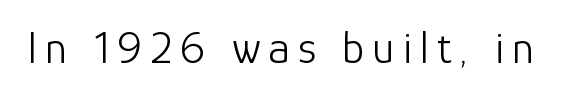
The passage shown is typed in a proportional face where columns would drift. The typography opts for an upright posture over an oblique one. Is this a sans? Yes — the strokes have no serifs. The foot of each line stays bare and open.
